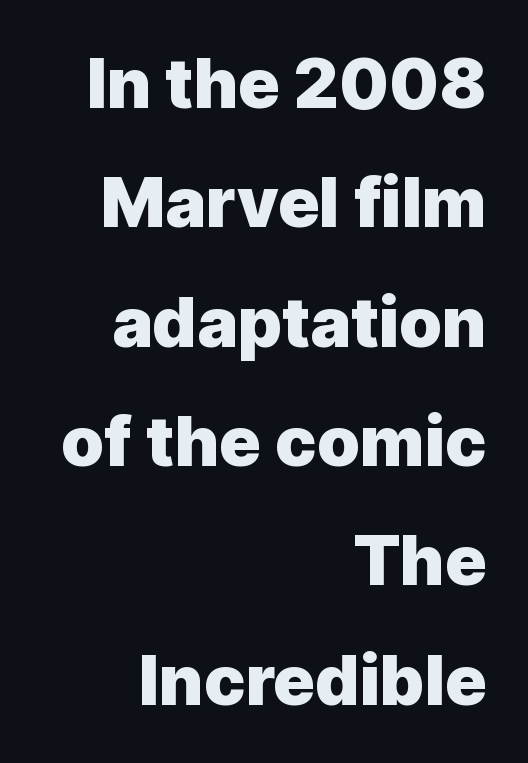
The face used here is proportionally spaced, like ordinary book or web type. The rendering shows plain stroke endings on the letterforms — a sans-serif design. Unlike italic type, these characters show no tilt at all. This sample is right-justified, so line beginnings fall wherever the words allow.
